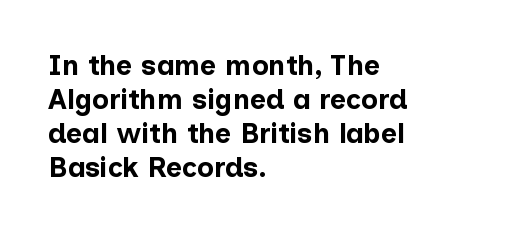
Q: Is the text bold? A: Yes.
Q: Is the text italic (slanted)? A: No, it is upright.
Q: Is the typeface a serif or a sans-serif typeface? A: Sans-serif.
Q: Is the text underlined? A: No.
Q: How is the paragraph aligned? A: Left-aligned.
Q: Is the spacing between letters normal or unusually wide? A: Normal.
Q: Width (condensed, normal, or wide)? A: Normal.
Q: Stroke contrast? A: Low.
Q: x-height? A: Medium.
Q: Monospaced? A: No.
